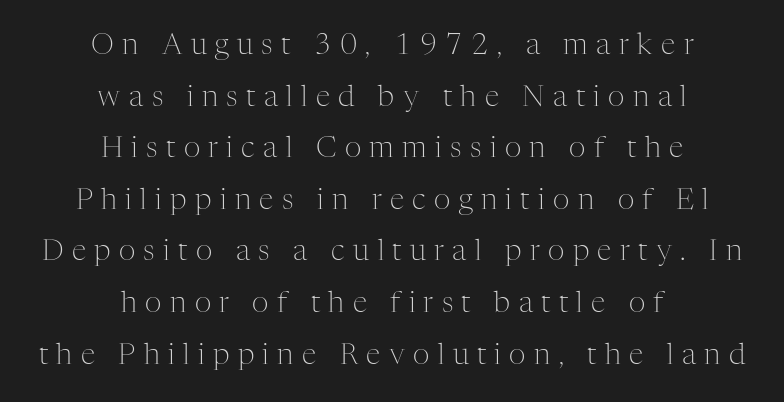
{"serif": "yes", "italic": "no", "bold": "no", "weight": "light", "width": "normal", "stroke_contrast": "medium", "x_height": "medium", "monospaced": "no", "underline": "no", "align": "center", "line_spacing_ratio": 1.78, "letter_spacing": "wide", "letter_spacing_em": 0.29, "glyph_px": 29}
